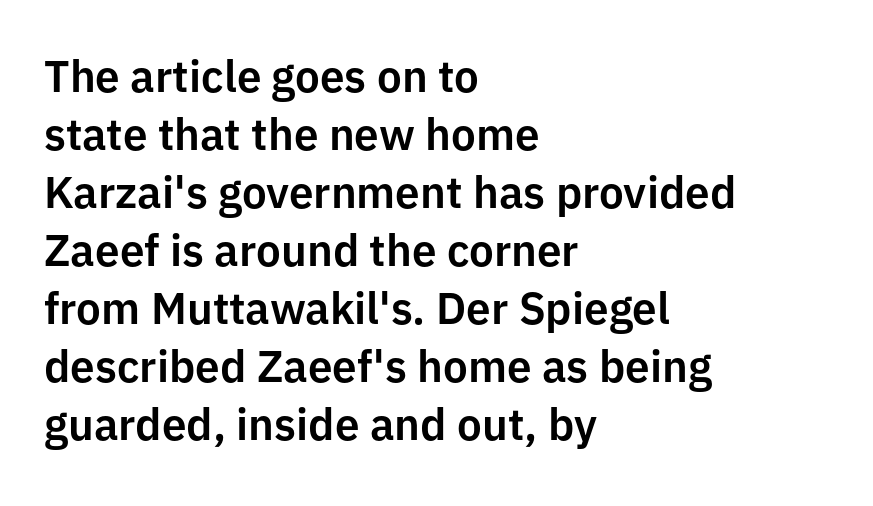
It's the straight-up-and-down kind of type. The passage shown is typed in a proportional face where columns would drift. Default kerning and tracking; the words read as compact shapes. Type without underlining. Type style note: lacks serifs.
